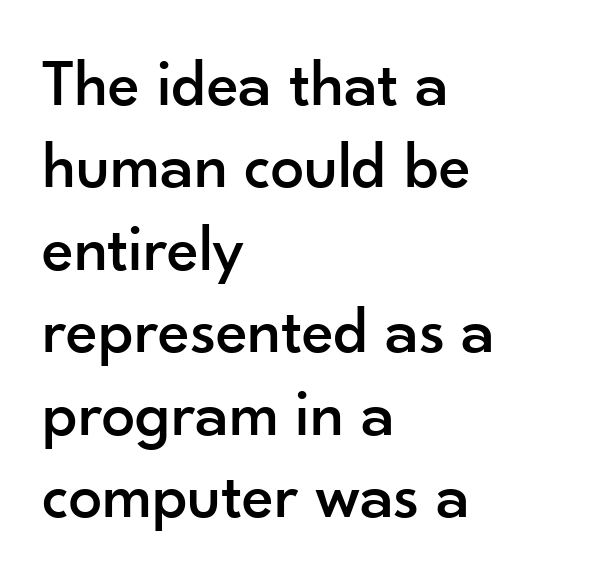
Q: Is the text italic (slanted)? A: No, it is upright.
Q: Is the typeface a serif or a sans-serif typeface? A: Sans-serif.
Q: Is the text underlined? A: No.
Q: How is the paragraph aligned? A: Left-aligned.
Q: Is the spacing between letters normal or unusually wide? A: Normal.
Q: Width (condensed, normal, or wide)? A: Normal.
Q: Stroke contrast? A: Low.
Q: x-height? A: Small.
Q: Monospaced? A: No.
